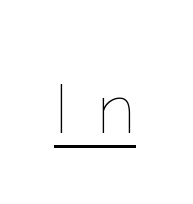
{"italic": "no", "bold": "no", "weight": "thin", "width": "normal", "stroke_contrast": "low", "x_height": "medium", "monospaced": "no", "underline": "yes", "letter_spacing": "wide", "letter_spacing_em": 0.41, "glyph_px": 68}
